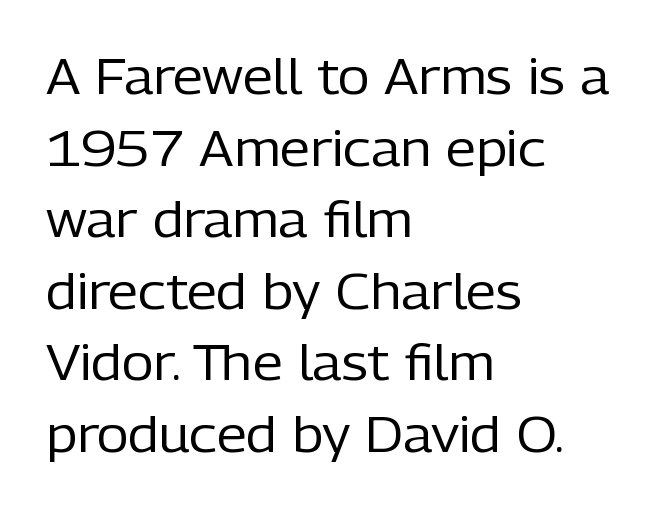
The image shows 49 px regular-weight sans-serif type, upright; set left-aligned, normal line spacing (1.46x), normal letter spacing, not underlined; low stroke contrast and a medium x-height.
